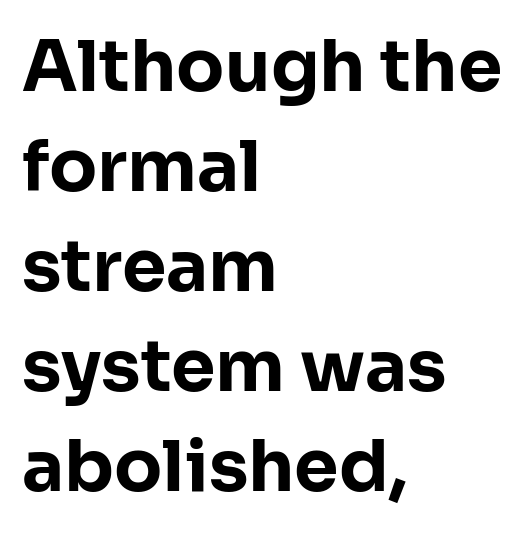
{"serif": "no", "italic": "no", "bold": "yes", "weight": "bold", "width": "normal", "stroke_contrast": "low", "x_height": "medium", "monospaced": "no", "underline": "no", "align": "left", "line_spacing": "normal", "line_spacing_ratio": 1.41, "letter_spacing": "normal", "letter_spacing_em": 0.0, "glyph_px": 71}
